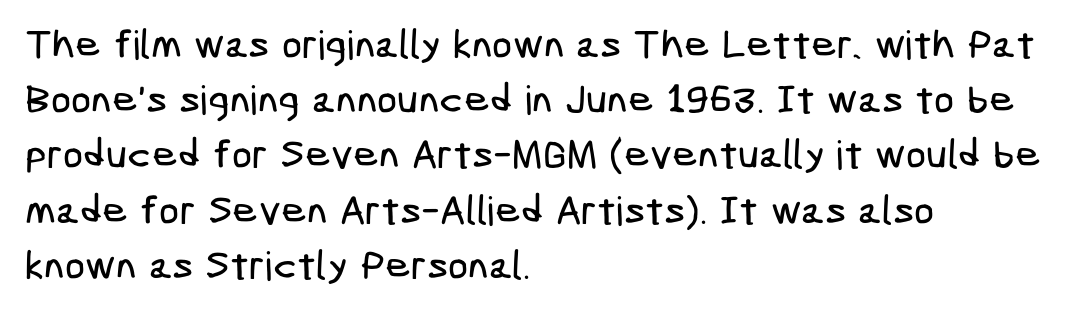
{"serif": "no", "width": "condensed", "stroke_contrast": "low", "x_height": "medium", "underline": "no", "align": "left", "line_spacing": "normal", "line_spacing_ratio": 1.38, "letter_spacing": "normal", "letter_spacing_em": 0.0, "glyph_px": 40}
